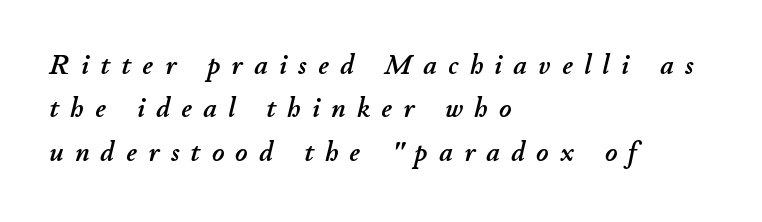
Q: Is the text italic (slanted)? A: Yes, it leans right by about 11 degrees.
Q: Is the text underlined? A: No.
Q: How is the paragraph aligned? A: Left-aligned.
Q: Is the spacing between letters normal or unusually wide? A: Unusually wide.
Q: Is the spacing between lines tight, normal or loose? A: Normal.
Q: Width (condensed, normal, or wide)? A: Normal.
Q: Stroke contrast? A: Low.
Q: x-height? A: Small.
Q: Monospaced? A: No.
